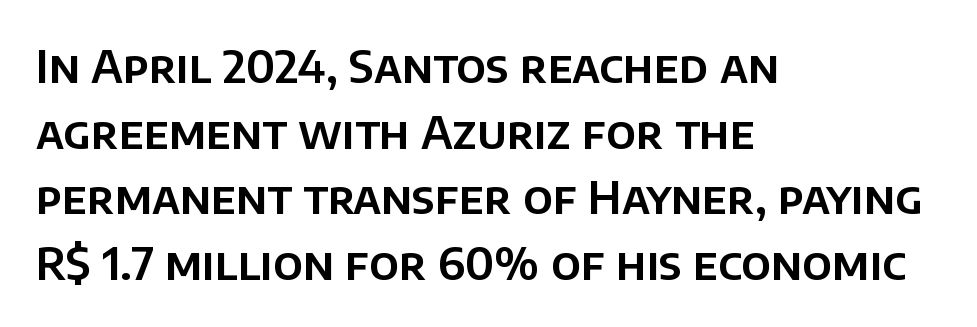
Q: Is the text italic (slanted)? A: No, it is upright.
Q: Is the typeface a serif or a sans-serif typeface? A: Sans-serif.
Q: Is the text underlined? A: No.
Q: How is the paragraph aligned? A: Left-aligned.
Q: Is the spacing between letters normal or unusually wide? A: Normal.
Q: Is the spacing between lines tight, normal or loose? A: Normal.
Q: Width (condensed, normal, or wide)? A: Normal.
Q: Stroke contrast? A: Low.
Q: x-height? A: Large.
Q: Monospaced? A: No.
